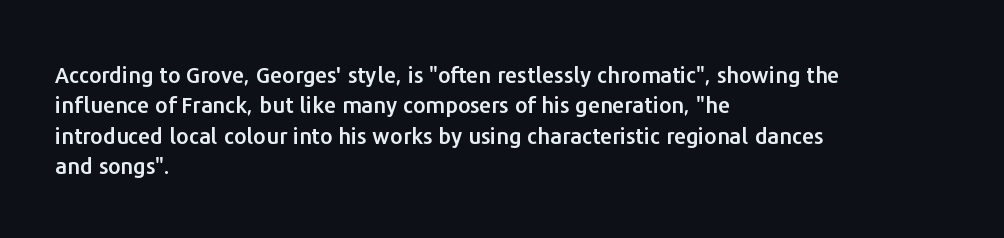
{"italic": "no", "underline": "no", "align": "left", "line_spacing": "normal", "line_spacing_ratio": 1.38, "letter_spacing": "normal", "letter_spacing_em": 0.0, "glyph_px": 22}
